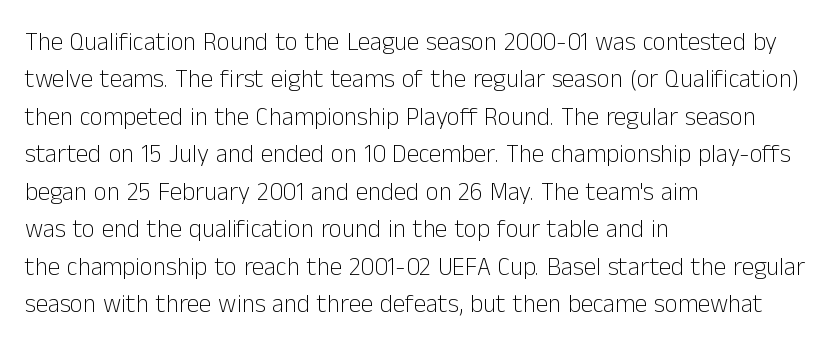
In CSS terms this would be text-align: left. Descenders are the only things crossing below the line. One glance says typical: line gaps are just what's usual. This is the regular roman posture of the typeface.
